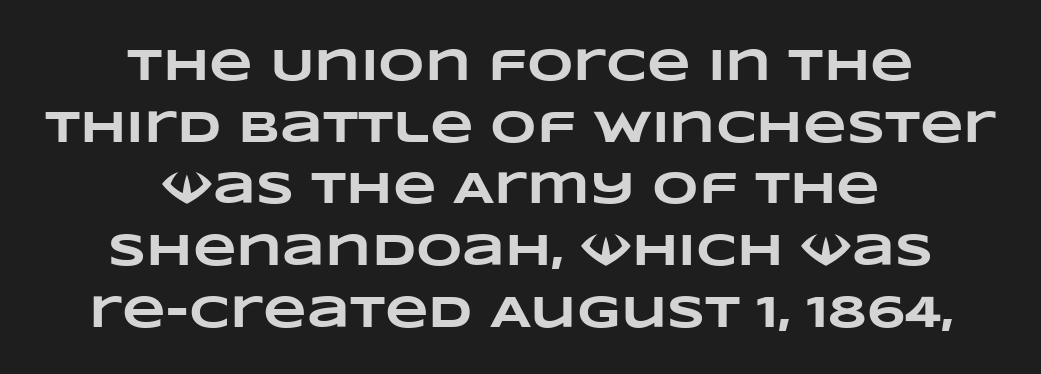
The tracking reads as untouched default to a designer's eye. These lines sit exactly where default settings would place them. The lines are quadded center. These words are printed bold, with thick strokes throughout. This sample has the flowing, uneven cadence of proportional lettering. The area under the type is left untouched.
